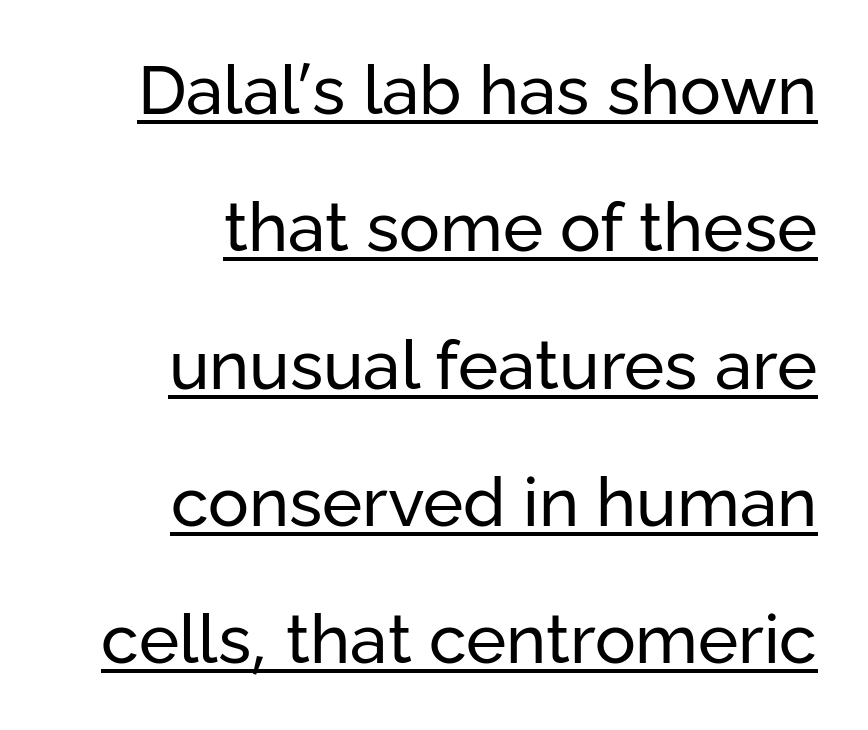
Q: Is the text bold? A: No.
Q: Is the text italic (slanted)? A: No, it is upright.
Q: Is the typeface a serif or a sans-serif typeface? A: Sans-serif.
Q: Is the text underlined? A: Yes.
Q: How is the paragraph aligned? A: Right-aligned.
Q: Is the spacing between letters normal or unusually wide? A: Normal.
Q: Is the spacing between lines tight, normal or loose? A: Loose.
Q: Width (condensed, normal, or wide)? A: Normal.
Q: Stroke contrast? A: Low.
Q: x-height? A: Medium.
Q: Monospaced? A: No.
